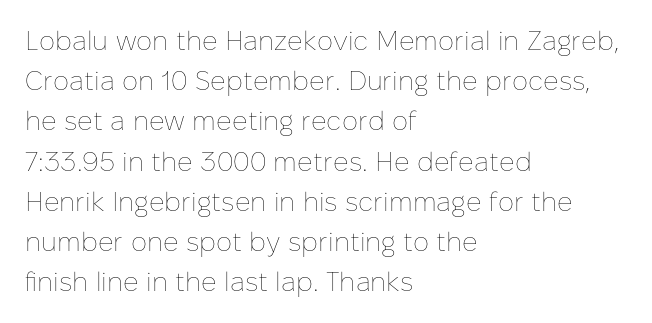
The paragraph shown leans on its left margin. Has an underline been added? It has not. The font's upright variant was chosen for this text. The cut favours lightness, reaching ordinary text weight at its darkest.
